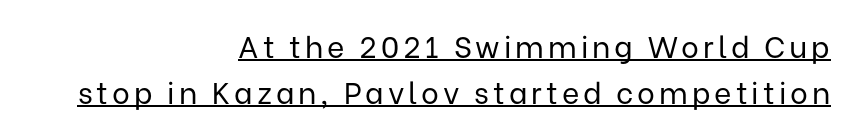
Q: Is the text bold? A: No.
Q: Is the text italic (slanted)? A: No, it is upright.
Q: Is the typeface a serif or a sans-serif typeface? A: Sans-serif.
Q: Is the text underlined? A: Yes.
Q: How is the paragraph aligned? A: Right-aligned.
Q: Is the spacing between lines tight, normal or loose? A: Normal.
Q: Width (condensed, normal, or wide)? A: Normal.
Q: Stroke contrast? A: Low.
Q: x-height? A: Medium.
Q: Monospaced? A: No.
